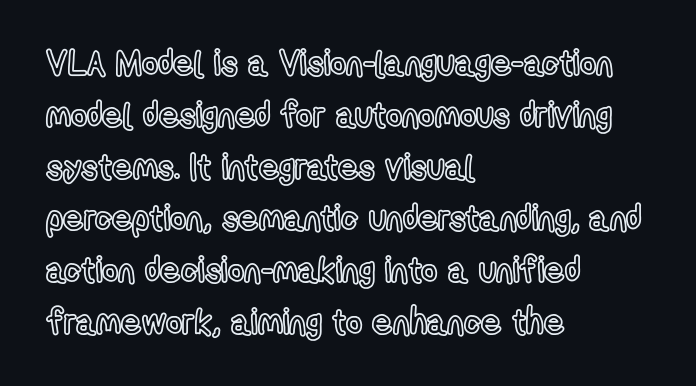
Q: Is the text italic (slanted)? A: No, it is upright.
Q: Is the text underlined? A: No.
Q: How is the paragraph aligned? A: Left-aligned.
Q: Is the spacing between letters normal or unusually wide? A: Normal.
Q: Is the spacing between lines tight, normal or loose? A: Normal.
Q: Width (condensed, normal, or wide)? A: Condensed.
Q: x-height? A: Medium.
Q: Monospaced? A: No.
